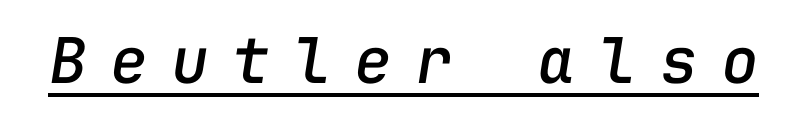
The image shows 63 px text type, italic (leaning right), monospaced; set unusually wide letter spacing (+0.37 em), underlined; low stroke contrast and a medium x-height.
